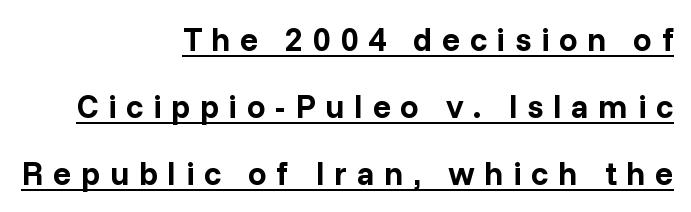
{"serif": "no", "italic": "no", "bold": "yes", "weight": "bold", "width": "normal", "stroke_contrast": "low", "x_height": "medium", "monospaced": "no", "underline": "yes", "align": "right", "line_spacing": "loose", "line_spacing_ratio": 2.03, "letter_spacing": "wide", "letter_spacing_em": 0.29, "glyph_px": 33}
